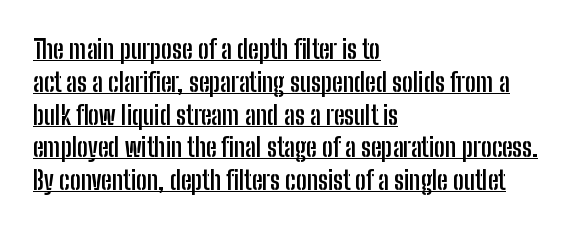
Q: Is the text bold? A: Yes.
Q: Is the text italic (slanted)? A: No, it is upright.
Q: Is the text underlined? A: Yes.
Q: How is the paragraph aligned? A: Left-aligned.
Q: Is the spacing between letters normal or unusually wide? A: Normal.
Q: Is the spacing between lines tight, normal or loose? A: Normal.
